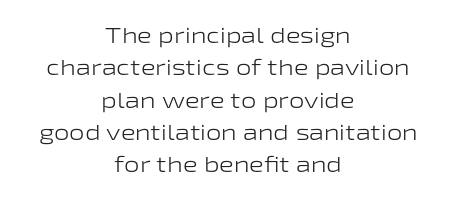
Q: Is the text bold? A: No.
Q: Is the text italic (slanted)? A: No, it is upright.
Q: Is the text underlined? A: No.
Q: How is the paragraph aligned? A: Centered.
Q: Is the spacing between letters normal or unusually wide? A: Normal.
Q: Is the spacing between lines tight, normal or loose? A: Normal.
